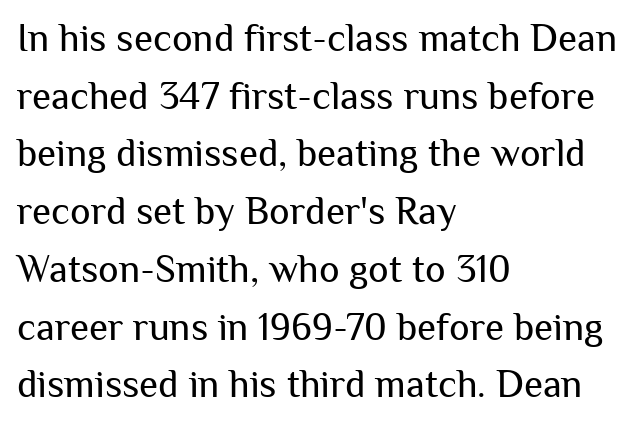
Q: Is the text bold? A: No.
Q: Is the text italic (slanted)? A: No, it is upright.
Q: Is the typeface a serif or a sans-serif typeface? A: Sans-serif.
Q: Is the text underlined? A: No.
Q: How is the paragraph aligned? A: Left-aligned.
Q: Is the spacing between letters normal or unusually wide? A: Normal.
Q: Is the spacing between lines tight, normal or loose? A: Normal.
Q: Width (condensed, normal, or wide)? A: Normal.
Q: Stroke contrast? A: Medium.
Q: x-height? A: Medium.
Q: Monospaced? A: No.
